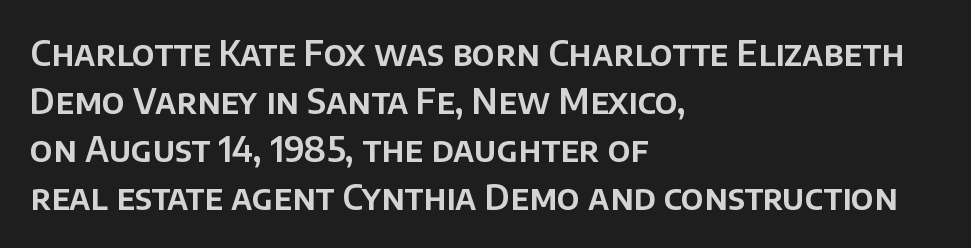
The image shows 34 px sans-serif type, upright; set left-aligned, normal line spacing (1.41x), normal letter spacing, not underlined; low stroke contrast and a large x-height.
